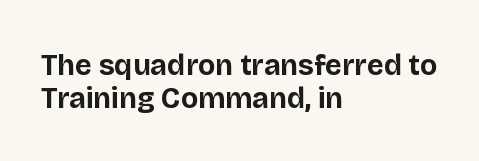
The image shows 29 px bold sans-serif type, upright; set left-aligned, tight line spacing (1.14x), normal letter spacing, not underlined; low stroke contrast and a large x-height.
